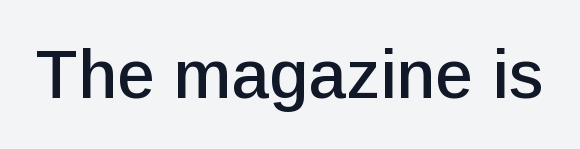
Note: no serifs on the glyphs. The foot of each line stays bare and open. The lettering stays uniformly vertical, giving the passage a roman look. Note the varied advance widths — an 'i' is clearly narrower than an 'm'. Characters follow at the spacing the type designer built in.
